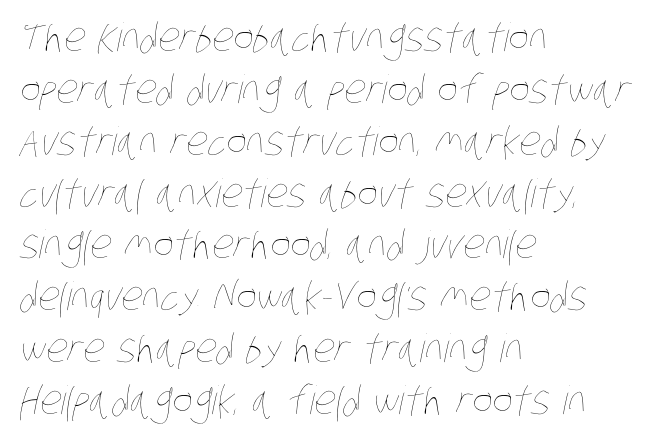
{"bold": "no", "weight": "thin", "width": "condensed", "stroke_contrast": "low", "x_height": "large", "monospaced": "no", "underline": "no", "align": "left", "line_spacing": "normal", "line_spacing_ratio": 1.33, "letter_spacing": "normal", "letter_spacing_em": 0.0, "glyph_px": 39}
